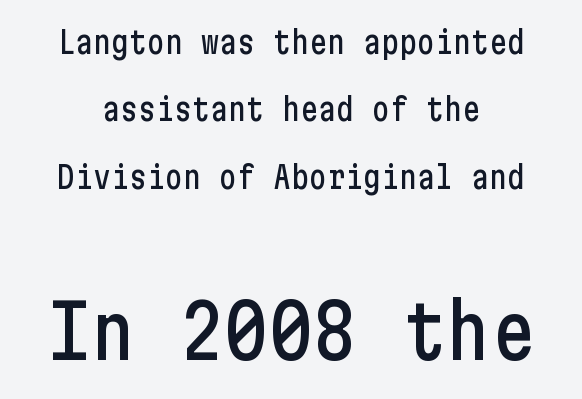
{"serif": "no", "italic": "no", "width": "condensed", "stroke_contrast": "low", "x_height": "medium", "underline": "no", "align": "center", "line_spacing": "loose", "line_spacing_ratio": 2.25, "letter_spacing": "normal", "letter_spacing_em": 0.0, "larger_block": "second", "size_ratio": 2.47, "glyph_px": 74}
